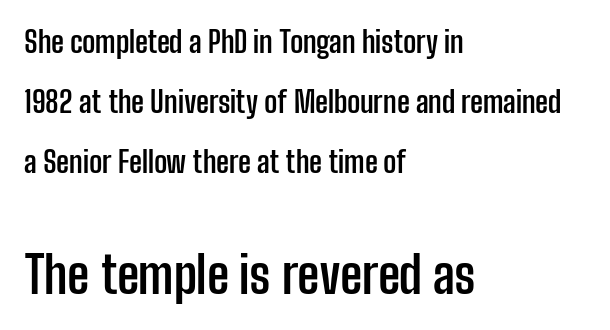
The image shows 50 px semibold, condensed sans-serif type, upright; set left-aligned, loose line spacing (2.07x), normal letter spacing, not underlined; the second (bottom) block is 1.72x larger; low stroke contrast and a medium x-height.
